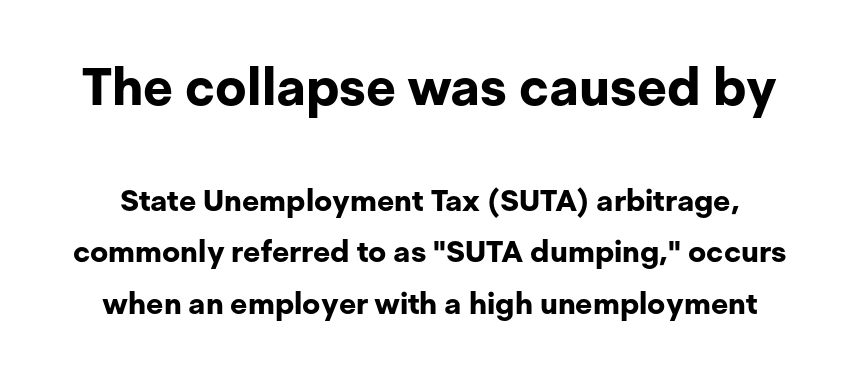
The horizontal fit of the characters is conventional and even. The letters advance in unequal steps, a hallmark of proportional type. Underline: absent. Casual observation: everything's sitting right in the middle.
